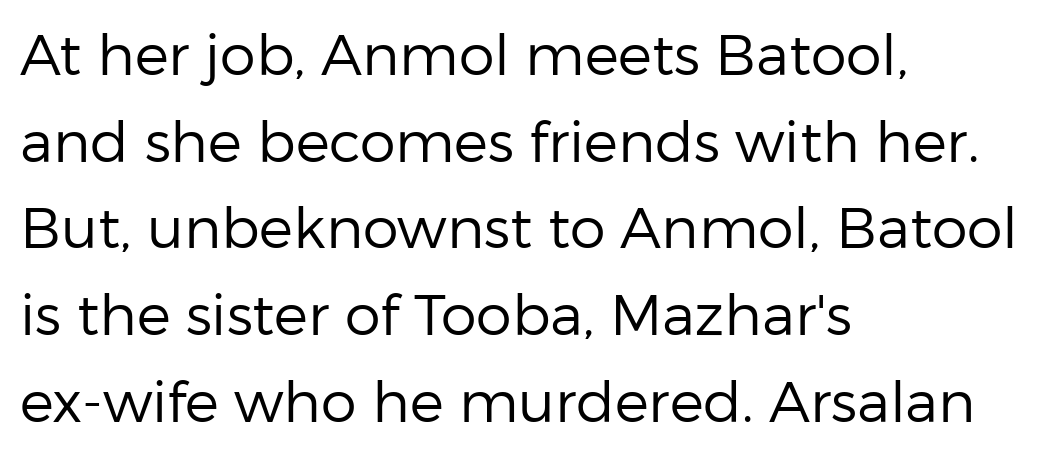
The image shows 57 px regular-weight sans-serif type, upright; set left-aligned, normal line spacing (1.52x), normal letter spacing, not underlined; low stroke contrast and a medium x-height.
